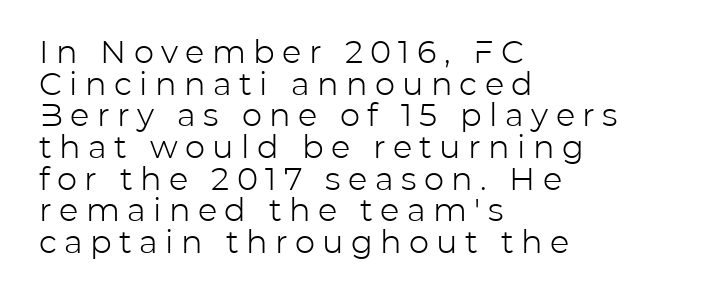
These lines are set flush left with a ragged right edge. Just letters on the line, the space beneath them empty. Italic: no, the glyphs are upright roman. Students, note that the glyphs here are deliberately spaced far apart. Grotesque or geometric, the face here clearly has no serifs.
